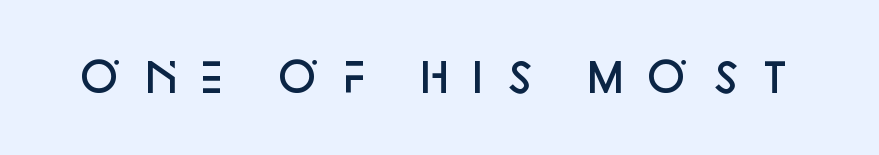
The image shows 40 px semibold sans-serif type, upright; set unusually wide letter spacing (+0.32 em), not underlined; low stroke contrast and a large x-height.
